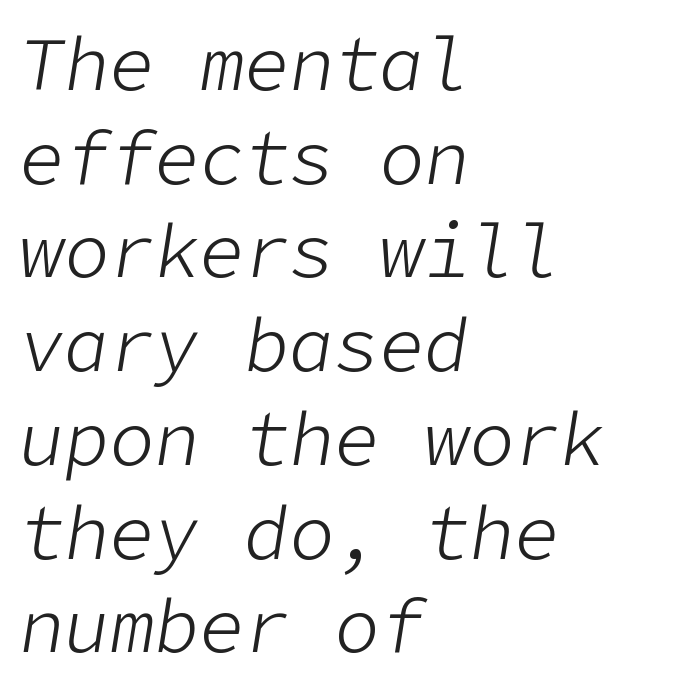
{"italic": "yes", "lean": "right", "slant_degrees": 9, "bold": "no", "weight": "light", "width": "normal", "stroke_contrast": "low", "x_height": "medium", "underline": "no", "align": "left", "line_spacing": "normal", "line_spacing_ratio": 1.25, "letter_spacing": "normal", "letter_spacing_em": 0.0, "glyph_px": 75}
